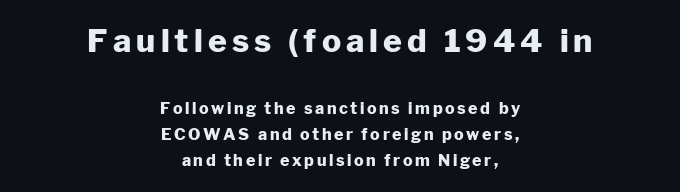
Look at the glyph heights: the upper group is clearly the bigger setting. These lines are centered, leaving both edges ragged. I'd call this a sans setting — the letters go barefoot. The strokes are fattened all the way to bold. Every character sits straight up, as roman type does.
